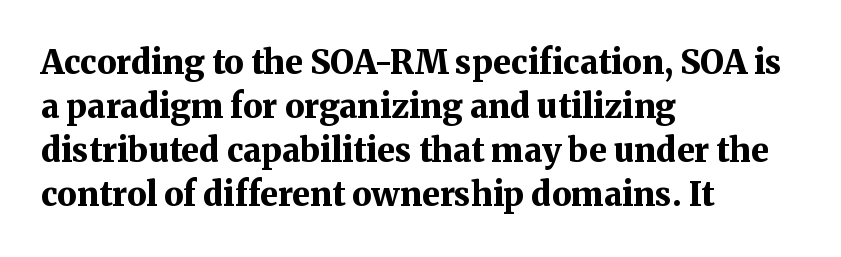
The image shows 33 px bold serif type, upright; set left-aligned, normal line spacing (1.33x), normal letter spacing, not underlined; medium stroke contrast and a medium x-height.
